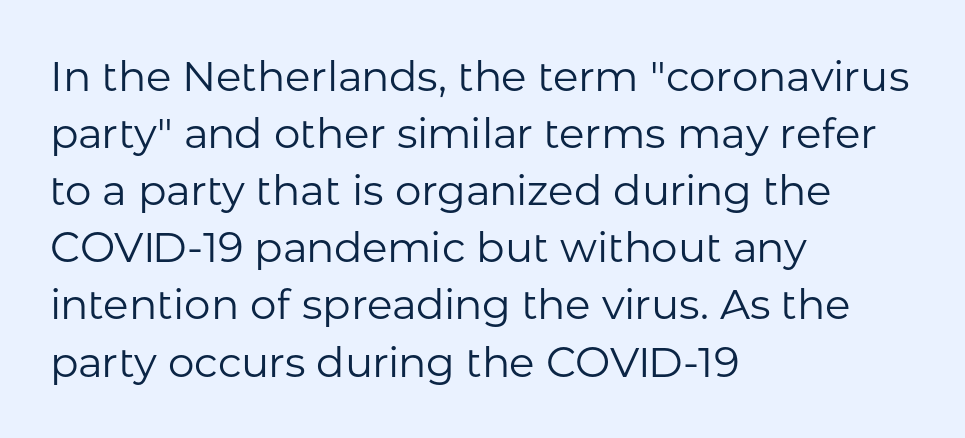
{"serif": "no", "italic": "no", "bold": "no", "weight": "regular", "width": "normal", "stroke_contrast": "low", "x_height": "medium", "monospaced": "no", "underline": "no", "align": "left", "line_spacing": "normal", "line_spacing_ratio": 1.36, "letter_spacing": "normal", "letter_spacing_em": 0.0, "glyph_px": 42}
